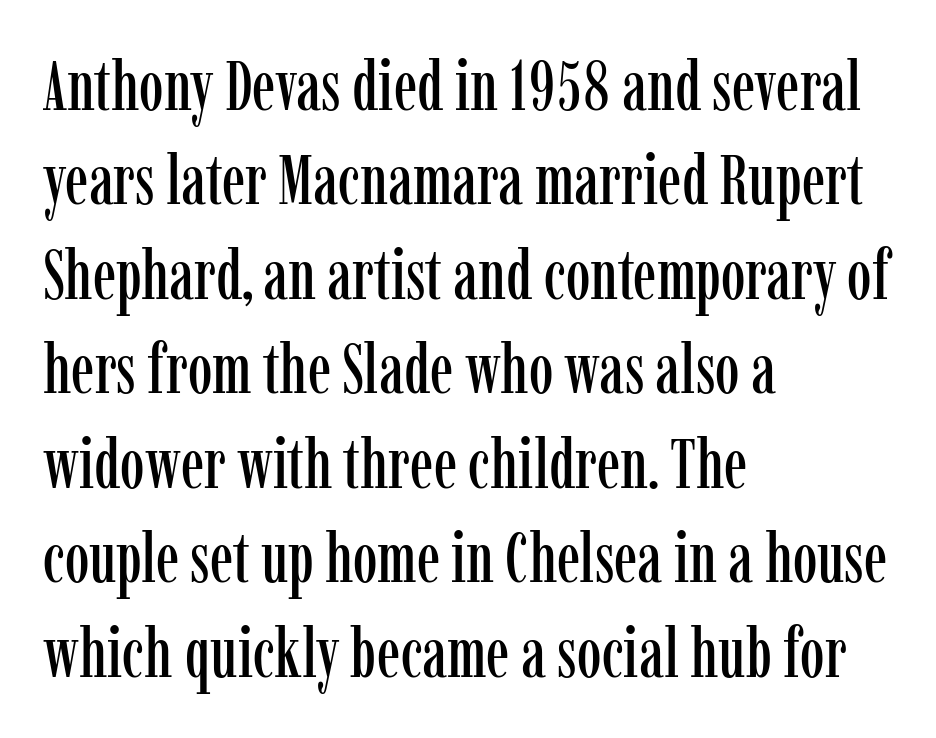
Q: Is the text italic (slanted)? A: No, it is upright.
Q: Is the typeface a serif or a sans-serif typeface? A: Serif.
Q: Is the text underlined? A: No.
Q: How is the paragraph aligned? A: Left-aligned.
Q: Is the spacing between letters normal or unusually wide? A: Normal.
Q: Is the spacing between lines tight, normal or loose? A: Normal.
Q: Width (condensed, normal, or wide)? A: Condensed.
Q: Stroke contrast? A: Low.
Q: x-height? A: Medium.
Q: Monospaced? A: No.
